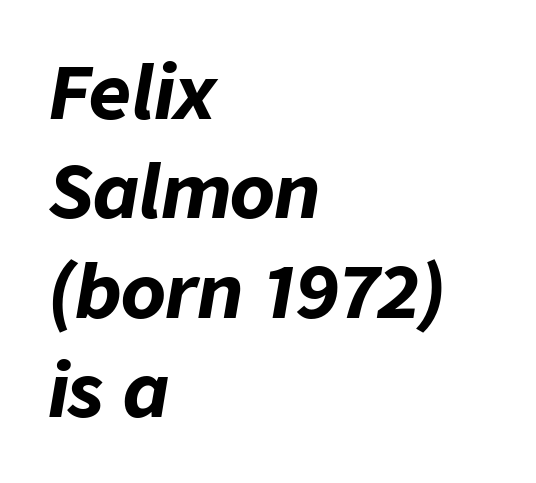
{"italic": "yes", "lean": "right", "slant_degrees": 9, "bold": "yes", "weight": "bold", "width": "normal", "stroke_contrast": "low", "x_height": "medium", "monospaced": "no", "underline": "no", "align": "left", "line_spacing": "normal", "line_spacing_ratio": 1.36, "letter_spacing": "normal", "letter_spacing_em": 0.0, "glyph_px": 73}
